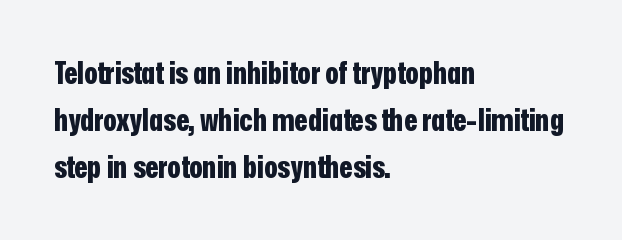
The image shows 31 px bold, condensed sans-serif type, upright; set left-aligned, normal line spacing (1.51x), normal letter spacing, not underlined; low stroke contrast and a medium x-height.
